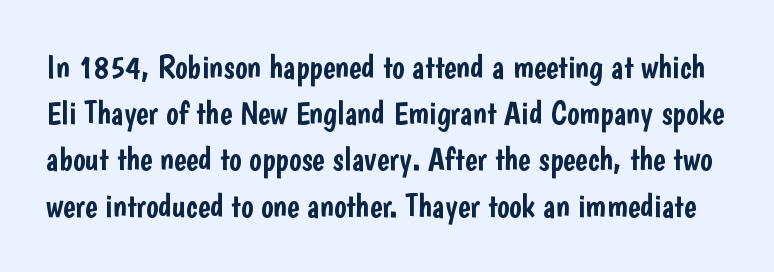
Do the letters lean? They stand straight. The space directly below the letters is spotless. Are there feet on the stems? There aren't — it's a sans. The horizontal fit of the characters is conventional and even.
